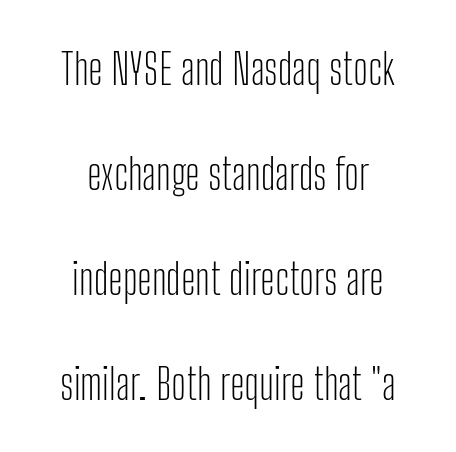
Weight: in the light-to-regular range. Rows of type keep a wide berth in the vertical direction. Are there feet on the stems? There aren't — it's a sans. The passage shown has conventional tracking throughout.
